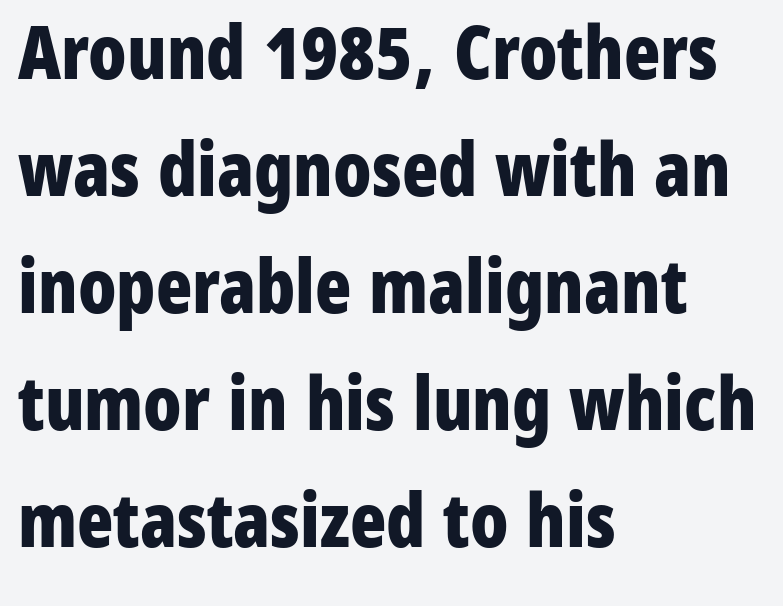
The image shows 75 px bold, condensed sans-serif type, upright; set left-aligned, normal line spacing (1.56x), normal letter spacing, not underlined; low stroke contrast and a medium x-height.
